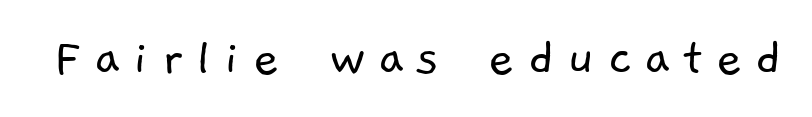
Do the characters align in a grid? No, the font is proportional. Type without underlining. How are the letters spaced? Widely, with obvious added tracking. The letterforms sit at book weight or below.
